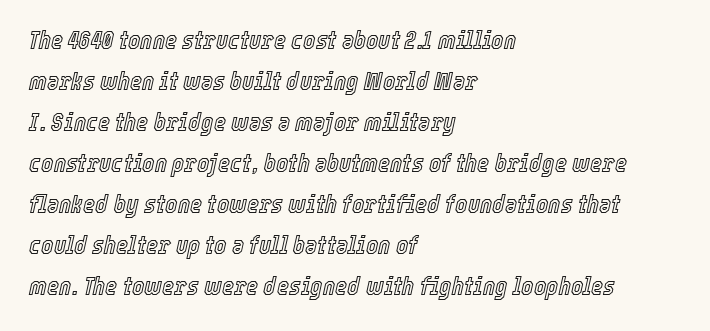
Q: Is the text italic (slanted)? A: Yes, it leans right by about 12 degrees.
Q: Is the text underlined? A: No.
Q: How is the paragraph aligned? A: Left-aligned.
Q: Is the spacing between letters normal or unusually wide? A: Normal.
Q: Is the spacing between lines tight, normal or loose? A: Normal.
